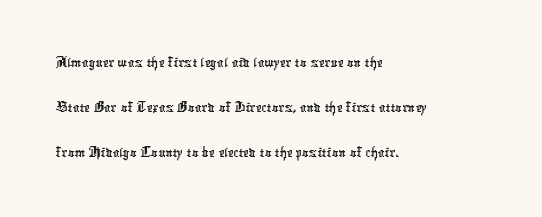
{"serif": "no", "width": "condensed", "stroke_contrast": "low", "x_height": "medium", "monospaced": "no", "underline": "no", "align": "left", "line_spacing": "normal", "line_spacing_ratio": 1.36, "letter_spacing": "normal", "letter_spacing_em": 0.0, "glyph_px": 33}
